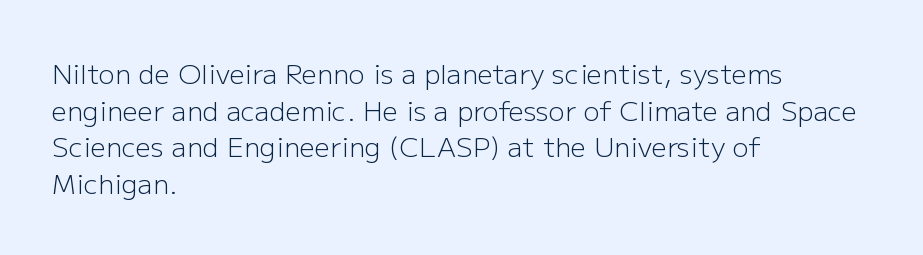
{"italic": "no", "bold": "no", "underline": "no", "align": "left", "line_spacing": "normal", "line_spacing_ratio": 1.36, "letter_spacing": "normal", "letter_spacing_em": 0.0, "glyph_px": 27}
